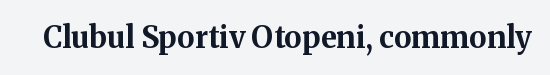
The image shows 30 px bold serif type, upright; set normal letter spacing, not underlined; medium stroke contrast and a medium x-height.
